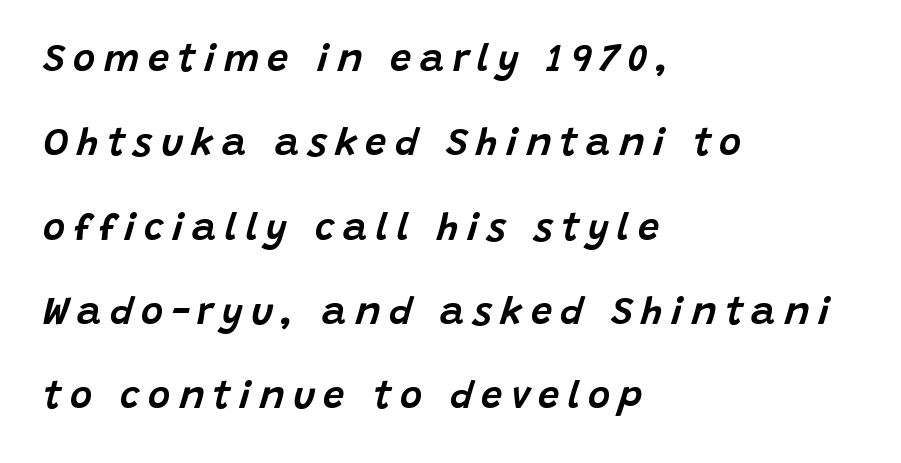
{"italic": "yes", "lean": "right", "slant_degrees": 15, "width": "normal", "stroke_contrast": "low", "x_height": "large", "monospaced": "no", "underline": "no", "align": "left", "line_spacing": "loose", "line_spacing_ratio": 2.22, "letter_spacing": "wide", "letter_spacing_em": 0.22, "glyph_px": 38}
